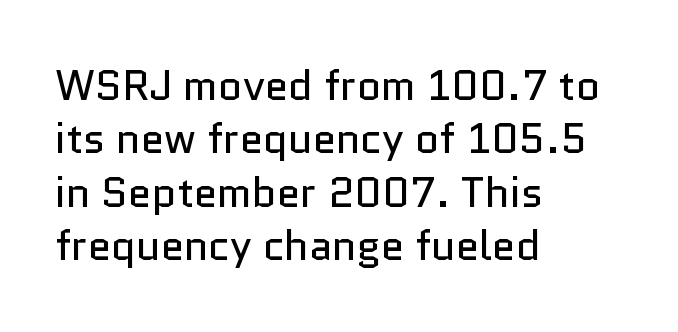
{"serif": "no", "italic": "no", "bold": "no", "weight": "regular", "width": "normal", "stroke_contrast": "low", "x_height": "medium", "monospaced": "no", "underline": "no", "align": "left", "line_spacing": "normal", "line_spacing_ratio": 1.27, "letter_spacing": "normal", "letter_spacing_em": 0.0, "glyph_px": 42}
